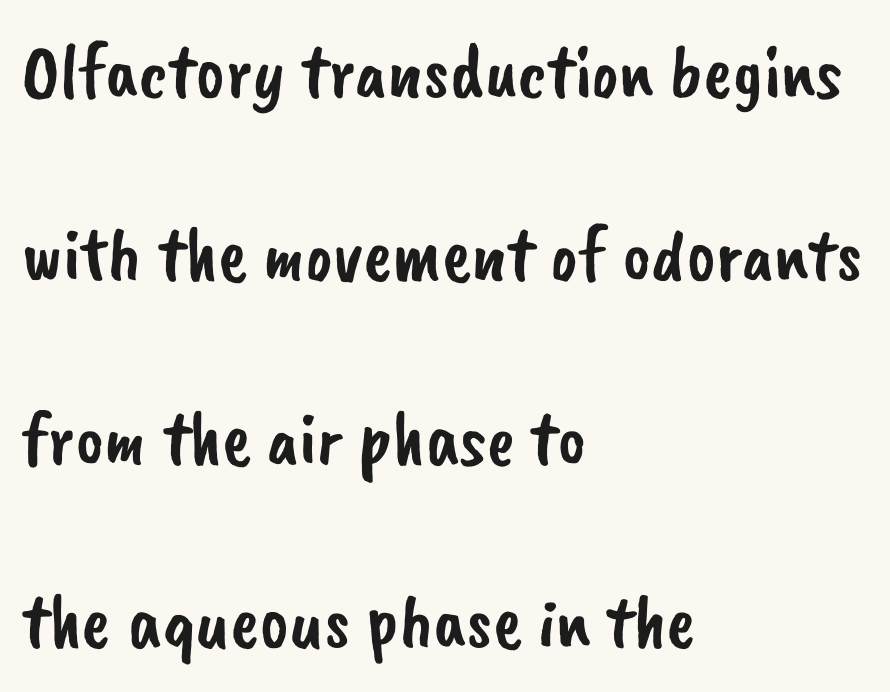
These lines keep a tight, regular rhythm from letter to letter. What's the leading like? Stretched, with rows far apart. The lines are quadded left. Just letters on the line, the space beneath them empty. What kind of face is this? One without serifs — a sans.
